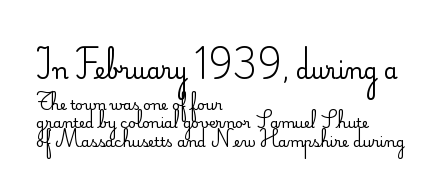
{"italic": "no", "bold": "no", "underline": "no", "align": "left", "line_spacing": "normal", "line_spacing_ratio": 1.32, "letter_spacing": "normal", "letter_spacing_em": 0.0, "larger_block": "first", "size_ratio": 1.57, "glyph_px": 22}
